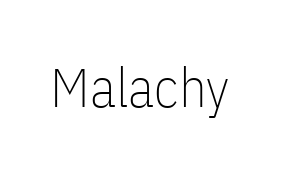
The image shows 55 px thin, condensed sans-serif type, upright; set normal letter spacing, not underlined; low stroke contrast and a medium x-height.
